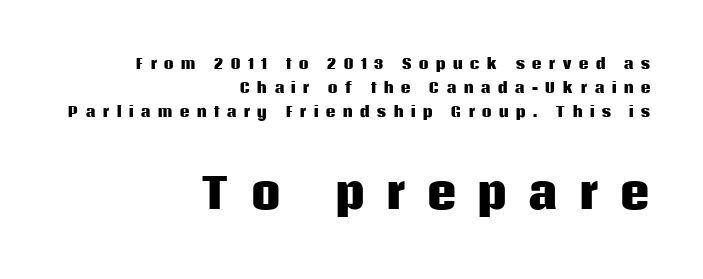
{"serif": "no", "italic": "no", "bold": "yes", "weight": "heavy", "width": "normal", "stroke_contrast": "low", "x_height": "large", "monospaced": "no", "underline": "no", "align": "right", "line_spacing_ratio": 1.73, "letter_spacing": "wide", "letter_spacing_em": 0.48, "larger_block": "second", "size_ratio": 3.0, "glyph_px": 42}
